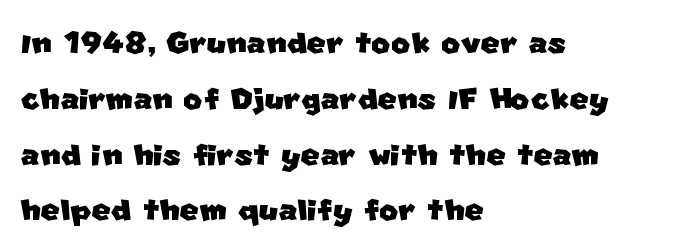
The image shows 41 px sans-serif type; set left-aligned, normal line spacing (1.36x), normal letter spacing, not underlined; low stroke contrast and a large x-height.
